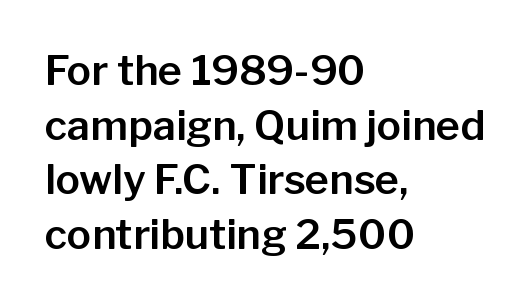
This is the regular roman posture of the typeface. This rendering uses left alignment, leaving the right contour irregular. The string is rendered with underlining switched off. Are there feet on the stems? There aren't — it's a sans. The letterforms sit shoulder to shoulder at normal distance.
